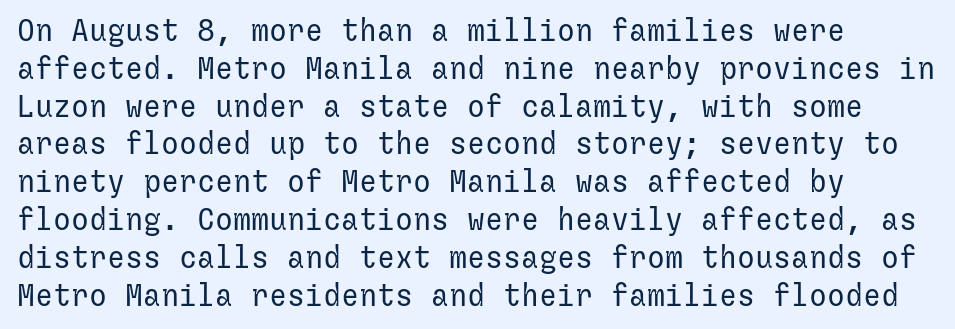
The image shows 30 px regular-weight sans-serif type, upright; set left-aligned, normal line spacing (1.26x), normal letter spacing, not underlined; low stroke contrast and a medium x-height.
